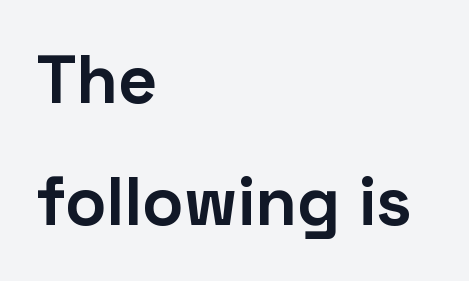
{"serif": "no", "italic": "no", "bold": "yes", "weight": "bold", "width": "normal", "stroke_contrast": "low", "x_height": "medium", "monospaced": "no", "underline": "no", "align": "left", "line_spacing_ratio": 1.79, "letter_spacing": "normal", "letter_spacing_em": 0.0, "glyph_px": 68}
